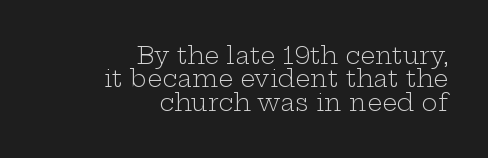
This sample uses an upright cut, with every glyph sitting square on the baseline. Standard letterfit; no display-style spreading of the glyphs. Alignment: flush right. Quick note: underline off.
